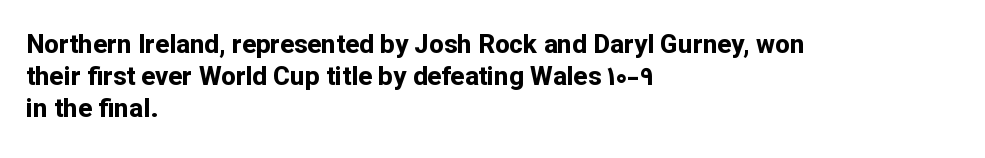
Q: Is the text bold? A: Yes.
Q: Is the text italic (slanted)? A: No, it is upright.
Q: Is the text underlined? A: No.
Q: How is the paragraph aligned? A: Left-aligned.
Q: Is the spacing between letters normal or unusually wide? A: Normal.
